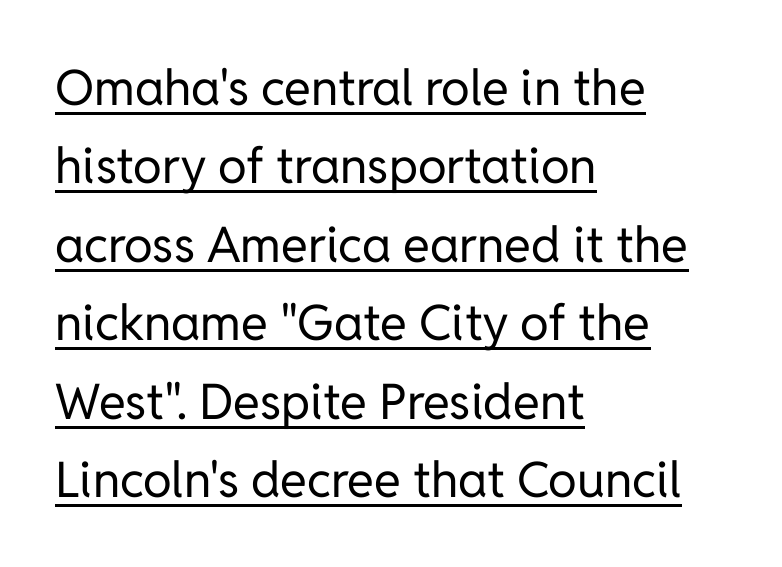
The image shows 49 px regular-weight sans-serif type, upright; set left-aligned, normal line spacing (1.6x), normal letter spacing, underlined; low stroke contrast and a medium x-height.
